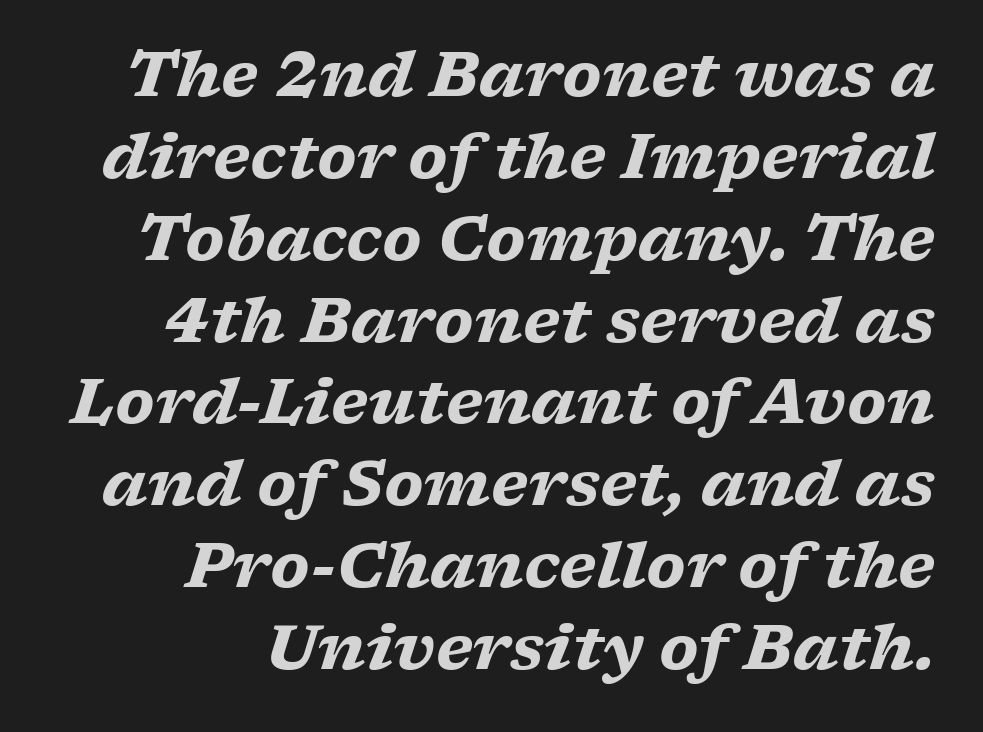
The image shows 62 px heavy, wide serif type, italic (leaning right); set right-aligned, normal line spacing (1.32x), normal letter spacing, not underlined; low stroke contrast and a medium x-height.
